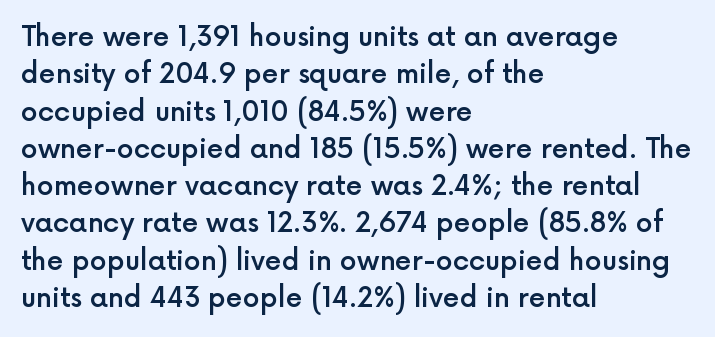
Q: Is the text bold? A: Semi-bold.
Q: Is the text italic (slanted)? A: No, it is upright.
Q: Is the text underlined? A: No.
Q: How is the paragraph aligned? A: Left-aligned.
Q: Is the spacing between letters normal or unusually wide? A: Normal.
Q: Is the spacing between lines tight, normal or loose? A: Normal.
